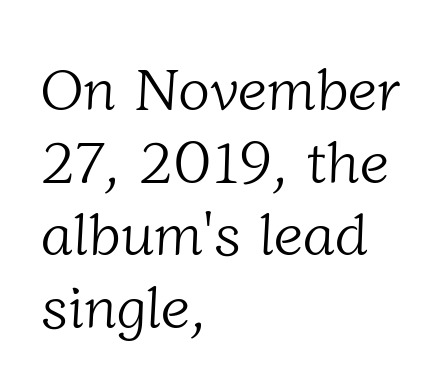
Q: Is the text bold? A: No.
Q: Is the typeface a serif or a sans-serif typeface? A: Serif.
Q: Is the text underlined? A: No.
Q: How is the paragraph aligned? A: Left-aligned.
Q: Is the spacing between letters normal or unusually wide? A: Normal.
Q: Width (condensed, normal, or wide)? A: Normal.
Q: Stroke contrast? A: Low.
Q: x-height? A: Medium.
Q: Monospaced? A: No.
